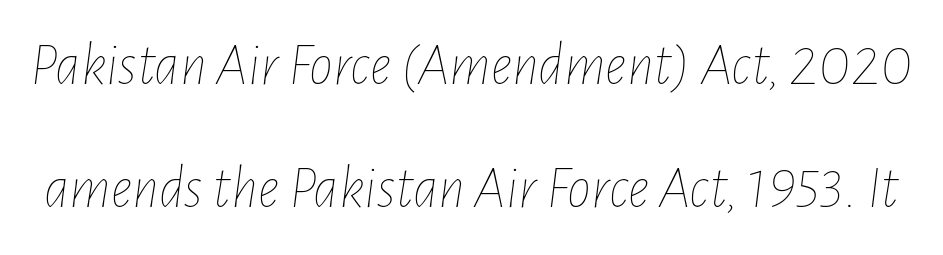
{"italic": "yes", "lean": "right", "slant_degrees": 7, "bold": "no", "weight": "thin", "width": "condensed", "stroke_contrast": "low", "x_height": "medium", "monospaced": "no", "underline": "no", "line_spacing": "loose", "line_spacing_ratio": 2.05, "letter_spacing": "normal", "letter_spacing_em": 0.0, "glyph_px": 60}
